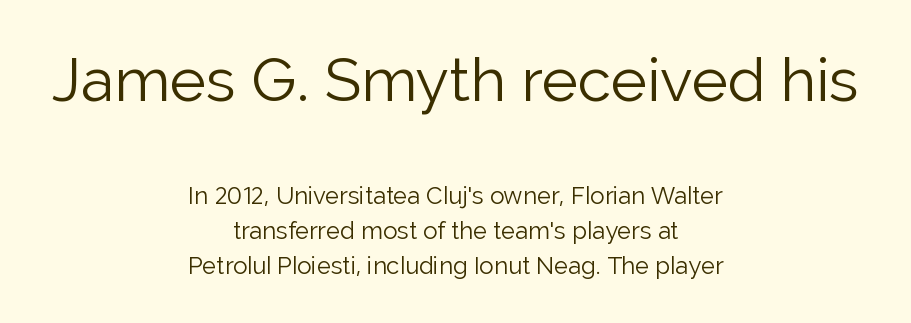
Where is the straight margin? There isn't one; the lines are centered. These lines were composed using upright roman letters. The line-height multiplier appears to be the usual default. The letters sit at their default tracking, neither squeezed nor spread.
